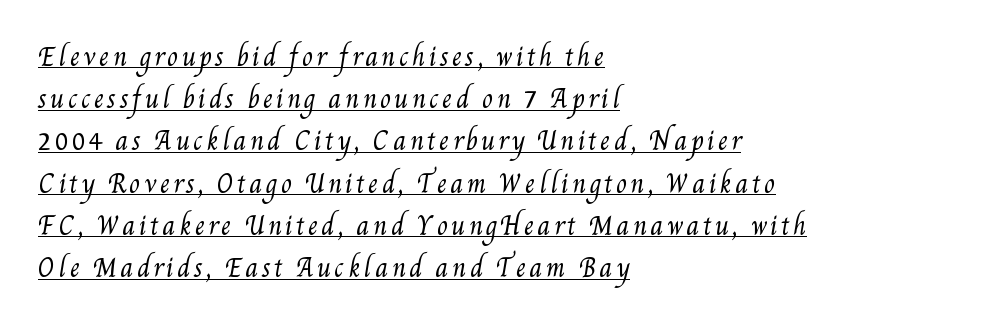
The image shows 25 px text type; set left-aligned, normal line spacing (1.69x), underlined.
